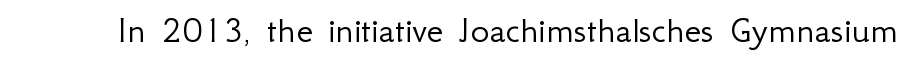
Q: Is the text bold? A: No.
Q: Is the text italic (slanted)? A: No, it is upright.
Q: Is the typeface a serif or a sans-serif typeface? A: Sans-serif.
Q: Is the text underlined? A: No.
Q: Is the spacing between letters normal or unusually wide? A: Normal.
Q: Width (condensed, normal, or wide)? A: Normal.
Q: Stroke contrast? A: Low.
Q: x-height? A: Small.
Q: Monospaced? A: No.
